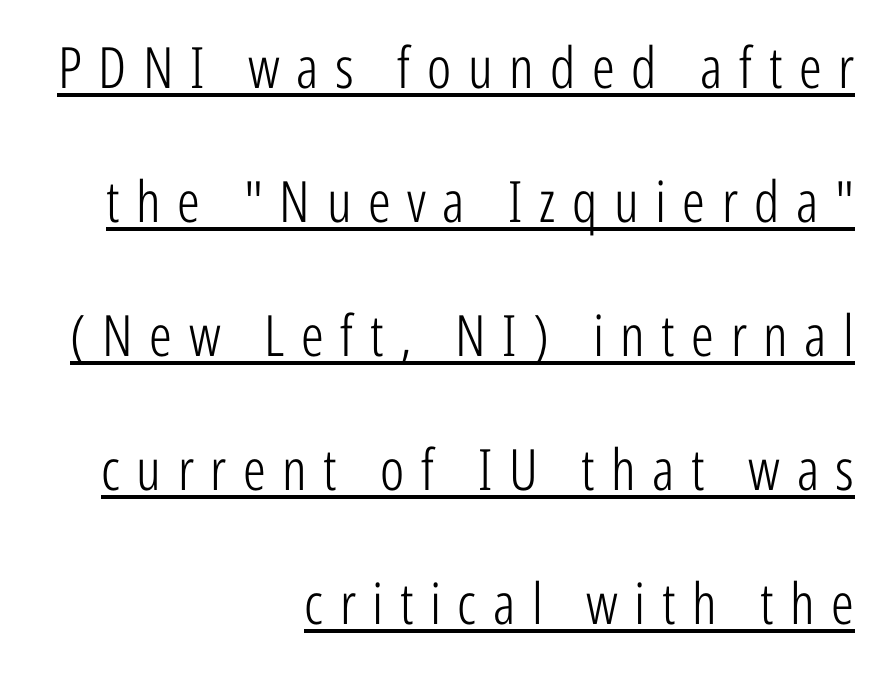
{"serif": "no", "italic": "no", "bold": "no", "weight": "light", "width": "condensed", "stroke_contrast": "low", "x_height": "medium", "monospaced": "no", "underline": "yes", "align": "right", "line_spacing": "loose", "line_spacing_ratio": 2.35, "letter_spacing": "wide", "letter_spacing_em": 0.29, "glyph_px": 57}
